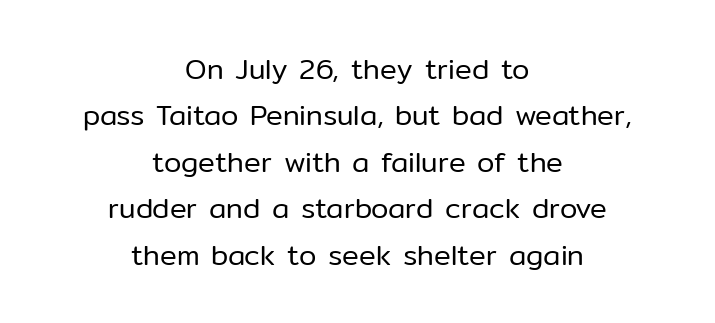
The image shows 28 px regular-weight sans-serif type, upright; set centered, normal line spacing (1.66x), normal letter spacing, not underlined; low stroke contrast and a medium x-height.
